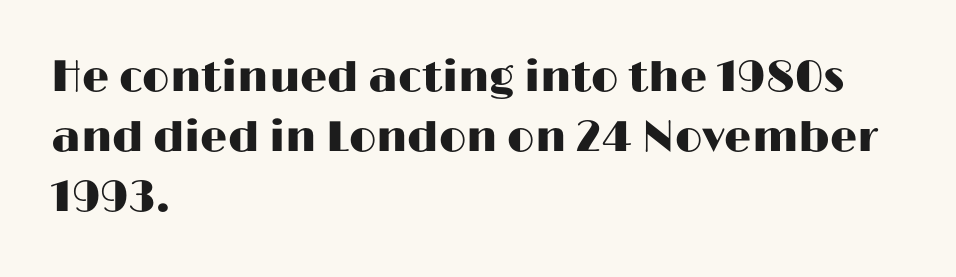
Students, observe: this is what conventionally led text looks like. A typesetter would call this proportional, since set widths differ per character. The type is set solid horizontally, with unmodified tracking. Is this a sans? Yes — the strokes have no serifs. Left-aligned paragraph, ragged on the right.
